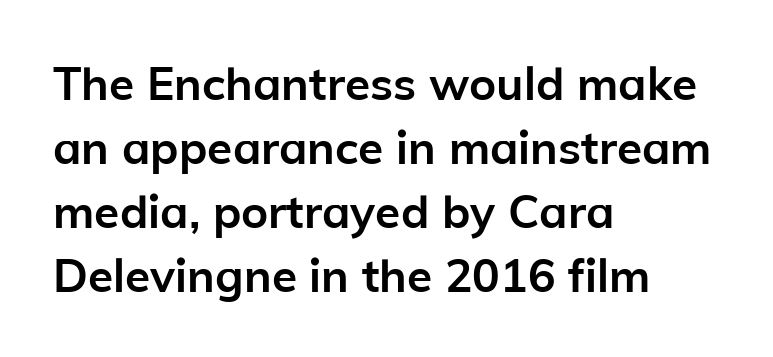
The font family rendered here belongs to the sans-serif group. The type is set solid horizontally, with unmodified tracking. Posture: upright roman. The glyphs are unaccompanied by any horizontal stroke below them. The font is running at its bold setting. The setting favours the left margin, as ordinary paragraphs usually do.
